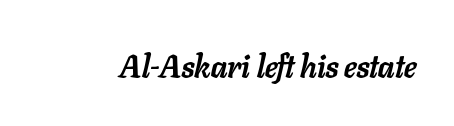
Looks like regular typesetting: each glyph gets only the width it needs. Each glyph is drawn with heavy, bold strokes. Each word holds together tightly as a unit, with standard inter-letter gaps. Designer's note — italics engaged. Underline: absent.
